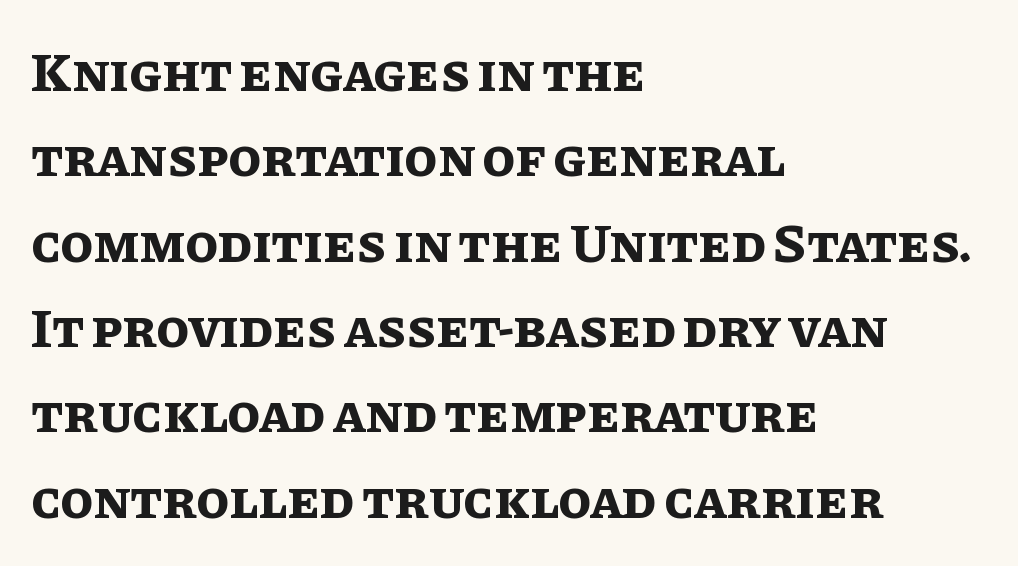
The text block is weighted toward the left margin, trailing off unevenly rightward. Emphasis by weight is at full strength: bold. Think of a printed novel: that variable character pitch is what you see here. Plain, unruled lines of type. The tracking reads as untouched default to a designer's eye. This block has exactly the height ordinary leading produces.
